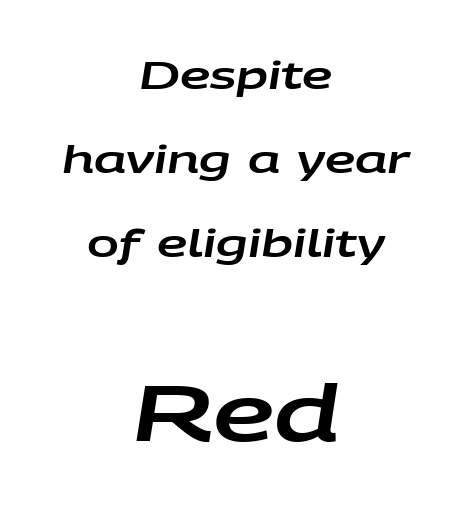
The image shows 77 px wide type, italic (leaning right); set centered, loose line spacing (2.21x), normal letter spacing, not underlined; the second (bottom) block is 2.03x larger; low stroke contrast and a large x-height.
